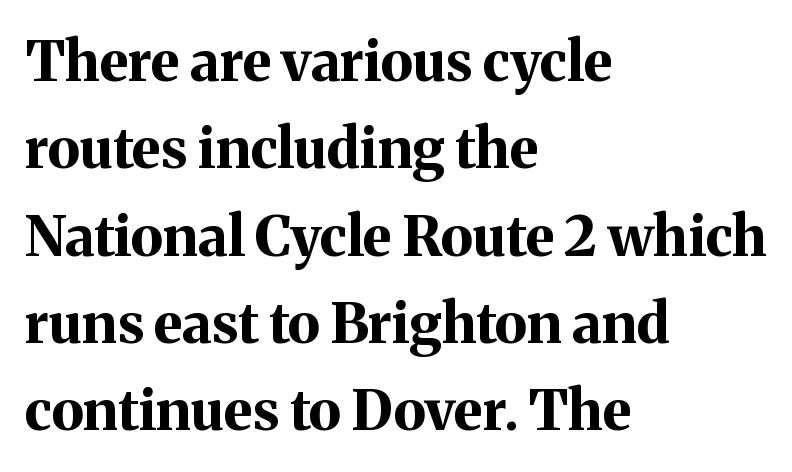
This is the regular roman posture of the typeface. Does extra space separate the letters? No, they use regular spacing. Old-style or modern, the face here clearly has serifs. The lines sit at an ordinary, default distance from one another.
